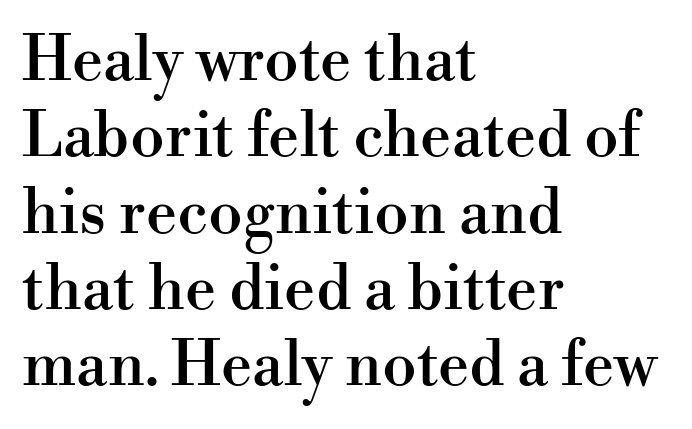
Honestly, the letter spacing is just normal — you wouldn't notice it. Look at the bottom of the vertical strokes: they flare into serifs here. The specimen omits any rule beneath the text block's lines. Each letter keeps its own natural width here, so spacing adapts to shape.
